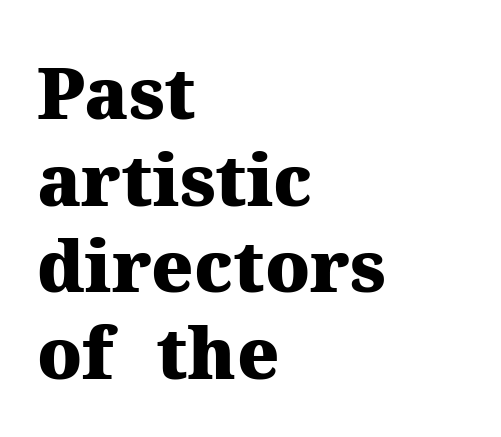
These lines were composed using upright roman letters. Caption: bold face, heavy strokes. Proportional: the letters do not fall into vertical columns. The rendering anchors every line to the left-hand side.
